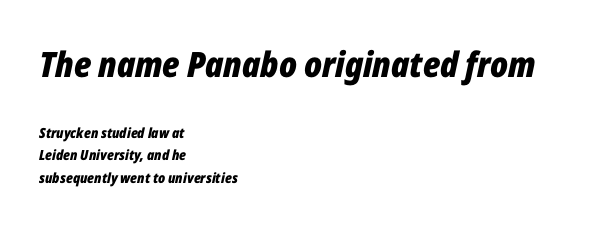
Q: Is the text bold? A: Yes.
Q: Is the text italic (slanted)? A: Yes, it leans right by about 12 degrees.
Q: Is the text underlined? A: No.
Q: How is the paragraph aligned? A: Left-aligned.
Q: Is the spacing between letters normal or unusually wide? A: Normal.
Q: Is the spacing between lines tight, normal or loose? A: Normal.
Q: Which block of text is set in a larger size, the first (top) or the second (bottom)? A: The first (top) one.
Q: Width (condensed, normal, or wide)? A: Condensed.
Q: Stroke contrast? A: Low.
Q: x-height? A: Medium.
Q: Monospaced? A: No.
